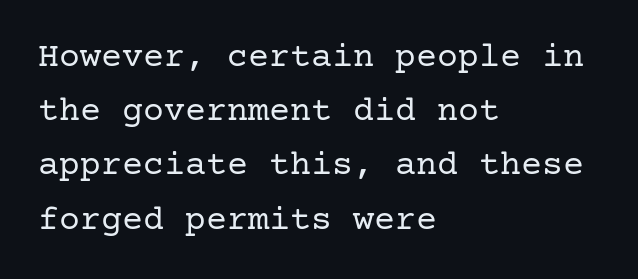
{"serif": "yes", "italic": "no", "bold": "no", "weight": "regular", "width": "normal", "stroke_contrast": "low", "x_height": "medium", "underline": "no", "align": "left", "line_spacing": "normal", "line_spacing_ratio": 1.55, "letter_spacing": "normal", "letter_spacing_em": 0.0, "glyph_px": 35}
